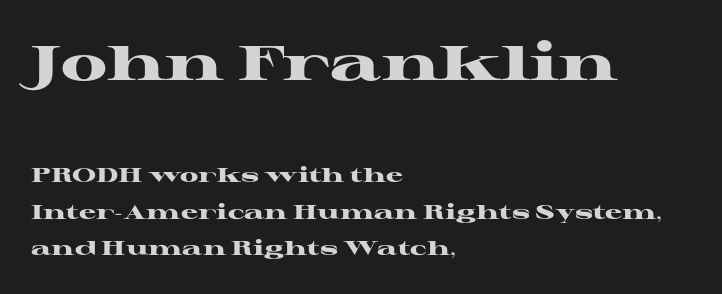
{"serif": "yes", "italic": "no", "bold": "yes", "weight": "heavy", "width": "wide", "stroke_contrast": "high", "x_height": "medium", "monospaced": "no", "underline": "no", "align": "left", "line_spacing": "loose", "line_spacing_ratio": 1.93, "letter_spacing": "normal", "letter_spacing_em": 0.0, "larger_block": "first", "size_ratio": 2.53, "glyph_px": 48}
